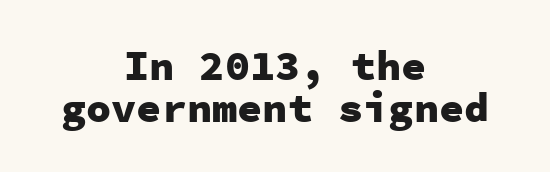
The image shows 42 px heavy sans-serif type, upright, monospaced; set centered, tight line spacing (0.99x), normal letter spacing, not underlined; low stroke contrast and a medium x-height.
